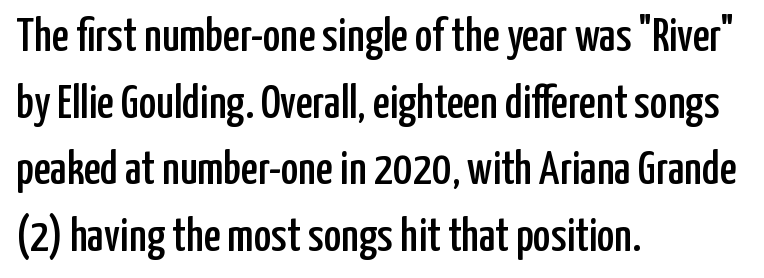
Q: Is the text italic (slanted)? A: No, it is upright.
Q: Is the typeface a serif or a sans-serif typeface? A: Sans-serif.
Q: Is the text underlined? A: No.
Q: How is the paragraph aligned? A: Left-aligned.
Q: Is the spacing between letters normal or unusually wide? A: Normal.
Q: Is the spacing between lines tight, normal or loose? A: Normal.
Q: Width (condensed, normal, or wide)? A: Condensed.
Q: Stroke contrast? A: Low.
Q: x-height? A: Medium.
Q: Monospaced? A: No.
